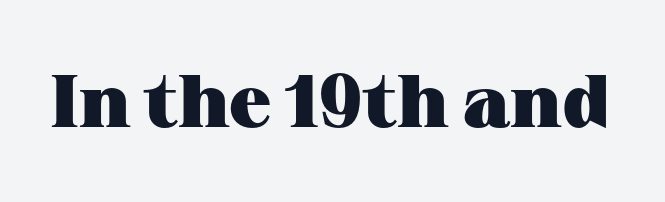
The letters stand upright; this is a roman face. What weight is shown? A full bold with thick strokes. The gaps between neighbouring characters are ordinary and unremarkable. Has an underline been added? It has not. The glyphs in this specimen are seriffed. Character widths vary here, with narrow letters taking less room than wide ones.
